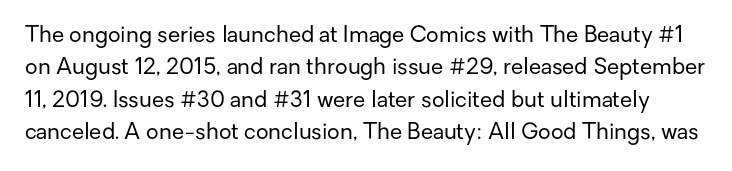
The image shows 22 px text type, upright; set normal line spacing (1.47x), normal letter spacing, not underlined.
